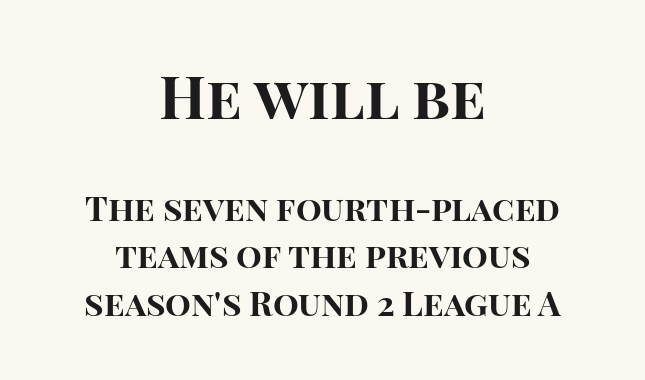
Q: Is the text bold? A: Yes.
Q: Is the text italic (slanted)? A: No, it is upright.
Q: Is the typeface a serif or a sans-serif typeface? A: Sans-serif.
Q: Is the text underlined? A: No.
Q: How is the paragraph aligned? A: Centered.
Q: Is the spacing between letters normal or unusually wide? A: Normal.
Q: Is the spacing between lines tight, normal or loose? A: Normal.
Q: Which block of text is set in a larger size, the first (top) or the second (bottom)? A: The first (top) one.
Q: Width (condensed, normal, or wide)? A: Normal.
Q: Stroke contrast? A: High.
Q: x-height? A: Large.
Q: Monospaced? A: No.
